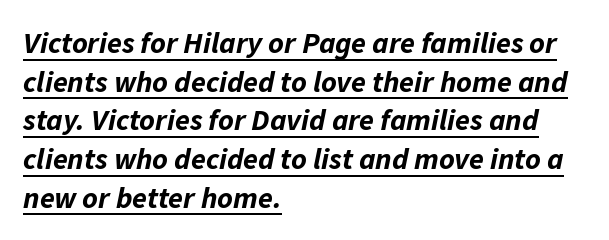
A typesetter would mark this as italic. The words here are underlined. Emphasis by weight is at full strength: bold. These lines stack with their left ends in a neat column. These lines are rendered in a variable-pitch font.
